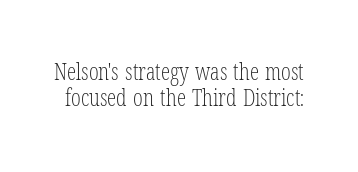
Short note: letters normally spaced. Letters have the restrained weight of plain body copy at most. Every character sits straight up, as roman type does. If you measured baseline to baseline, you'd find a short distance. The passage shown is not underscored anywhere.
